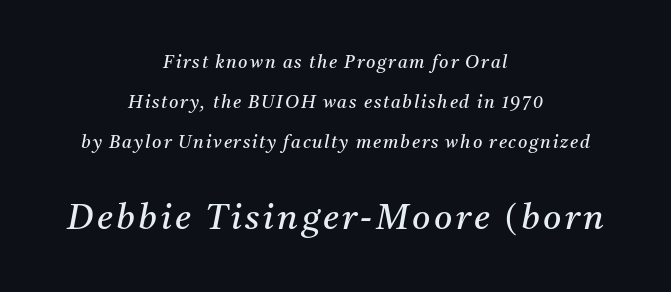
Q: Is the text bold? A: No.
Q: Is the text italic (slanted)? A: Yes, it leans right by about 11 degrees.
Q: Is the typeface a serif or a sans-serif typeface? A: Serif.
Q: Is the text underlined? A: No.
Q: How is the paragraph aligned? A: Centered.
Q: Is the spacing between lines tight, normal or loose? A: Loose.
Q: Which block of text is set in a larger size, the first (top) or the second (bottom)? A: The second (bottom) one.
Q: Width (condensed, normal, or wide)? A: Normal.
Q: Stroke contrast? A: Medium.
Q: x-height? A: Medium.
Q: Monospaced? A: No.
